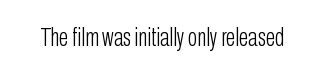
Q: Is the text bold? A: No.
Q: Is the text italic (slanted)? A: No, it is upright.
Q: Is the text underlined? A: No.
Q: Is the spacing between letters normal or unusually wide? A: Normal.
